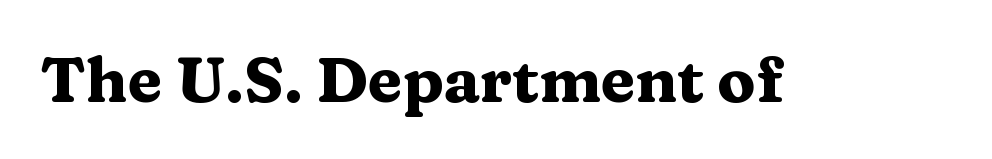
The image shows 63 px heavy, wide serif type, upright; set normal letter spacing, not underlined; medium stroke contrast and a medium x-height.
